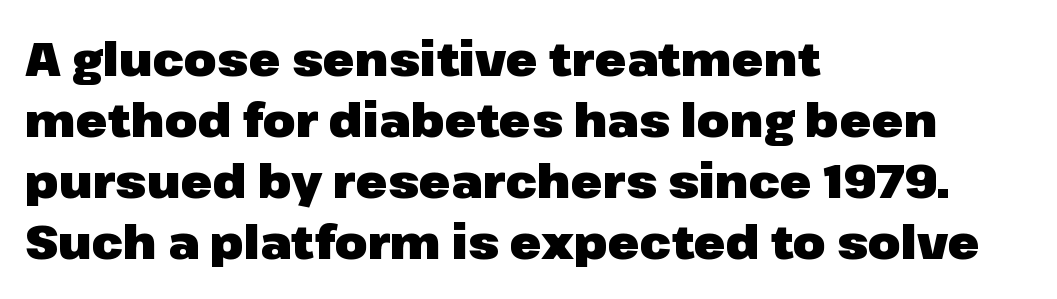
The image shows 47 px heavy sans-serif type, upright; set left-aligned, normal line spacing (1.3x), normal letter spacing, not underlined; low stroke contrast and a medium x-height.
